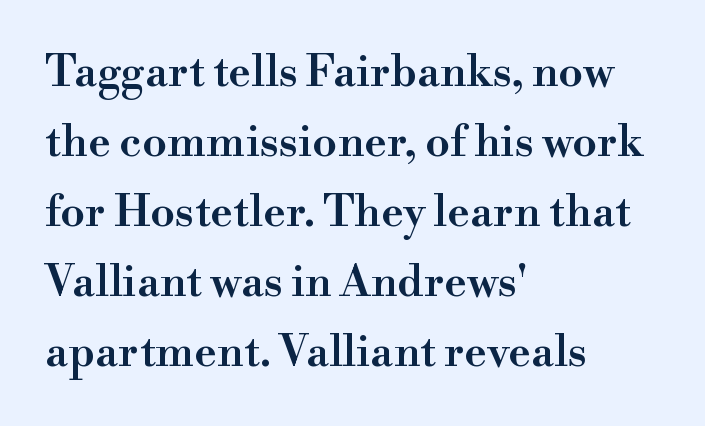
Q: Is the text bold? A: Semi-bold.
Q: Is the text italic (slanted)? A: No, it is upright.
Q: Is the typeface a serif or a sans-serif typeface? A: Serif.
Q: Is the text underlined? A: No.
Q: How is the paragraph aligned? A: Left-aligned.
Q: Is the spacing between letters normal or unusually wide? A: Normal.
Q: Is the spacing between lines tight, normal or loose? A: Normal.
Q: Width (condensed, normal, or wide)? A: Normal.
Q: Stroke contrast? A: High.
Q: x-height? A: Small.
Q: Monospaced? A: No.
